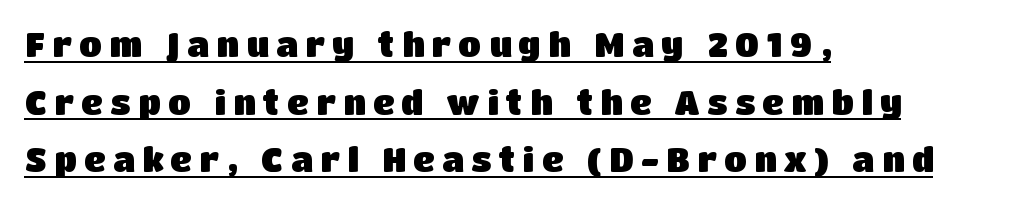
Q: Is the text bold? A: Yes.
Q: Is the text italic (slanted)? A: No, it is upright.
Q: Is the typeface a serif or a sans-serif typeface? A: Sans-serif.
Q: Is the text underlined? A: Yes.
Q: How is the paragraph aligned? A: Left-aligned.
Q: Is the spacing between letters normal or unusually wide? A: Unusually wide.
Q: Width (condensed, normal, or wide)? A: Normal.
Q: Stroke contrast? A: Low.
Q: x-height? A: Large.
Q: Monospaced? A: No.
